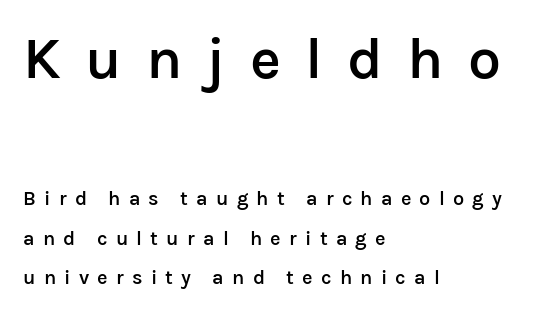
The image shows 59 px semibold sans-serif type, upright; set left-aligned, loose line spacing (1.97x), unusually wide letter spacing (+0.41 em), not underlined; the first (top) block is 2.95x larger; low stroke contrast and a medium x-height.
